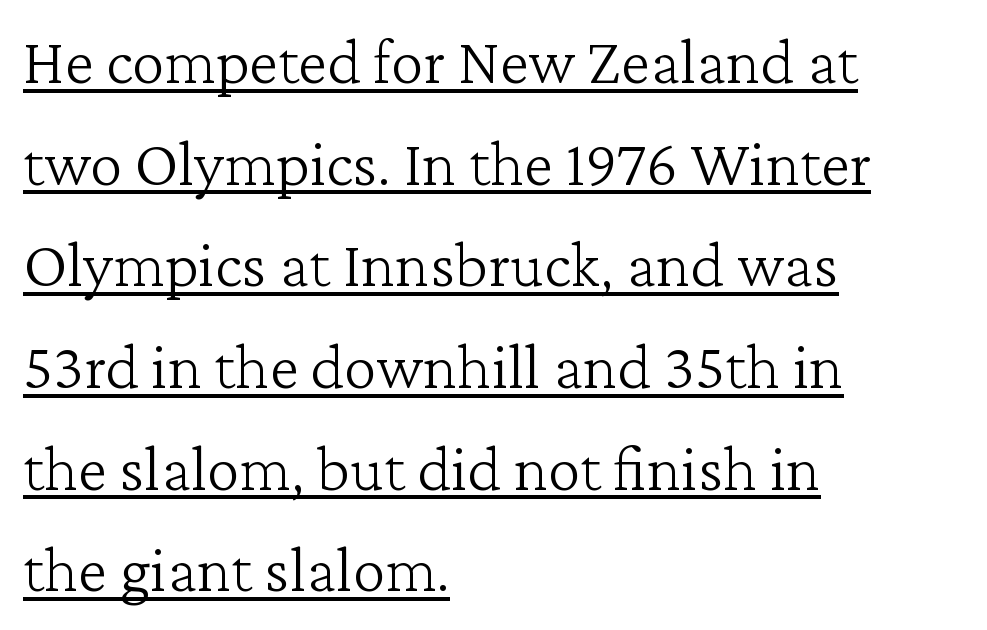
Q: Is the text bold? A: No.
Q: Is the text italic (slanted)? A: No, it is upright.
Q: Is the typeface a serif or a sans-serif typeface? A: Serif.
Q: Is the text underlined? A: Yes.
Q: How is the paragraph aligned? A: Left-aligned.
Q: Is the spacing between letters normal or unusually wide? A: Normal.
Q: Is the spacing between lines tight, normal or loose? A: Normal.
Q: Width (condensed, normal, or wide)? A: Normal.
Q: Stroke contrast? A: Low.
Q: x-height? A: Medium.
Q: Monospaced? A: No.
